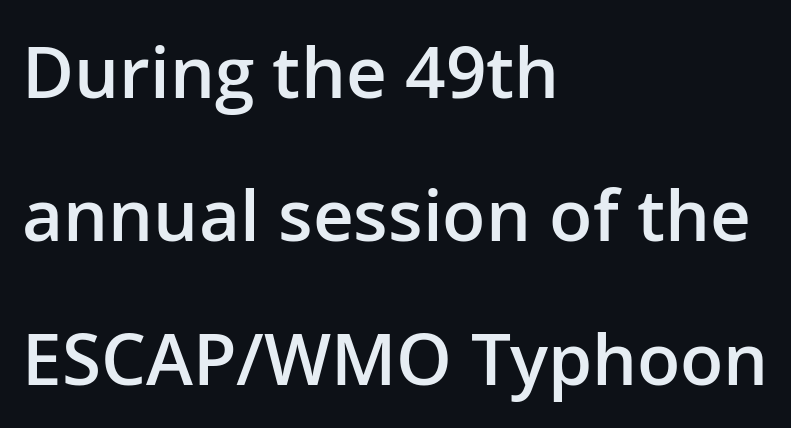
Q: Is the text bold? A: Semi-bold.
Q: Is the text italic (slanted)? A: No, it is upright.
Q: Is the typeface a serif or a sans-serif typeface? A: Sans-serif.
Q: Is the text underlined? A: No.
Q: How is the paragraph aligned? A: Left-aligned.
Q: Is the spacing between letters normal or unusually wide? A: Normal.
Q: Is the spacing between lines tight, normal or loose? A: Loose.
Q: Width (condensed, normal, or wide)? A: Normal.
Q: Stroke contrast? A: Low.
Q: x-height? A: Medium.
Q: Monospaced? A: No.
